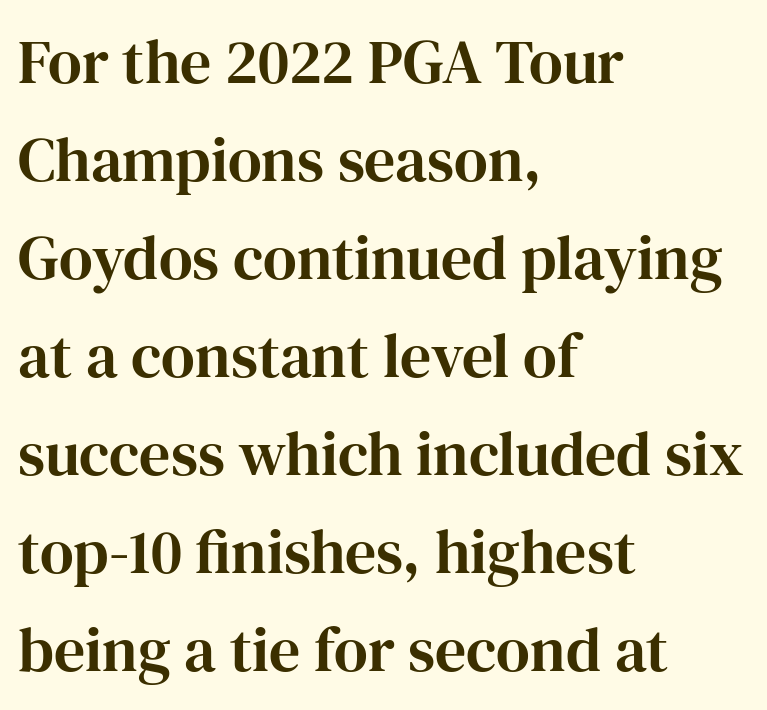
{"serif": "yes", "italic": "no", "width": "normal", "stroke_contrast": "high", "x_height": "medium", "monospaced": "no", "underline": "no", "align": "left", "line_spacing": "normal", "line_spacing_ratio": 1.58, "letter_spacing": "normal", "letter_spacing_em": 0.0, "glyph_px": 62}
